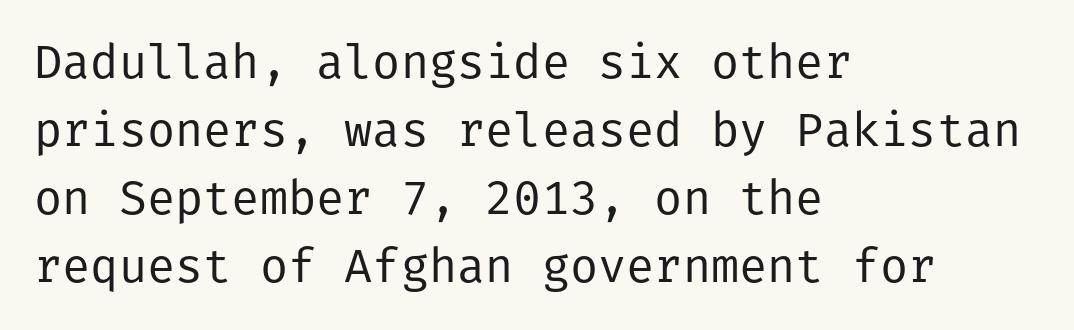
The image shows 47 px regular-weight sans-serif type, upright; set left-aligned, normal line spacing (1.45x), normal letter spacing, not underlined; low stroke contrast and a medium x-height.
